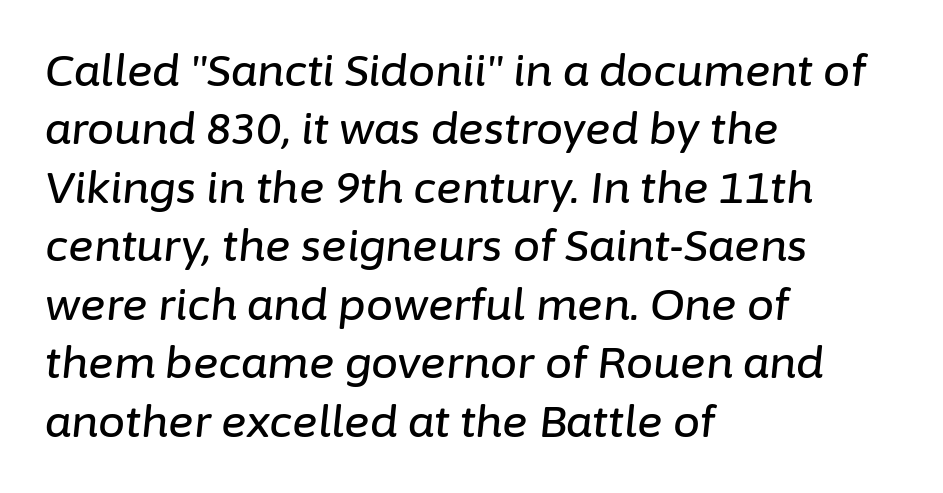
{"italic": "yes", "lean": "right", "slant_degrees": 6, "width": "normal", "stroke_contrast": "low", "x_height": "medium", "monospaced": "no", "underline": "no", "align": "left", "line_spacing": "normal", "line_spacing_ratio": 1.36, "letter_spacing": "normal", "letter_spacing_em": 0.0, "glyph_px": 43}
